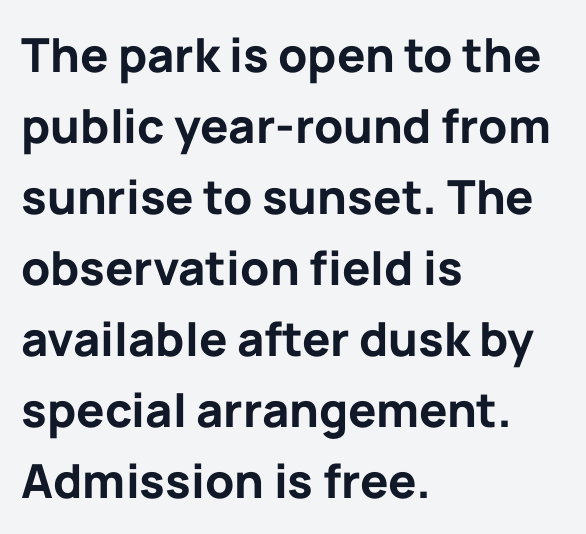
{"serif": "no", "italic": "no", "bold": "yes", "weight": "bold", "width": "normal", "stroke_contrast": "low", "x_height": "medium", "monospaced": "no", "underline": "no", "align": "left", "line_spacing": "normal", "line_spacing_ratio": 1.51, "letter_spacing": "normal", "letter_spacing_em": 0.0, "glyph_px": 47}
